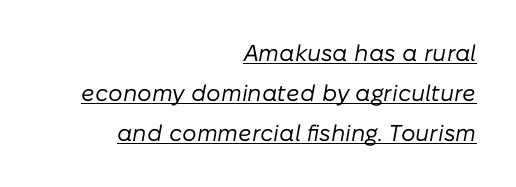
{"italic": "yes", "lean": "right", "slant_degrees": 10, "bold": "no", "underline": "yes", "align": "right", "line_spacing_ratio": 1.74, "letter_spacing": "normal", "letter_spacing_em": 0.0, "glyph_px": 23}
